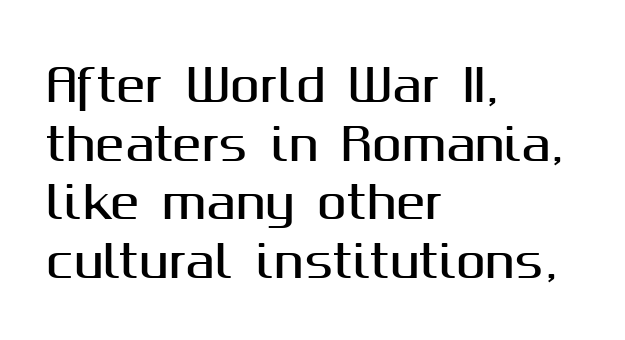
The image shows 44 px sans-serif type, upright; set left-aligned, normal line spacing (1.33x), normal letter spacing, not underlined; medium stroke contrast and a medium x-height.
